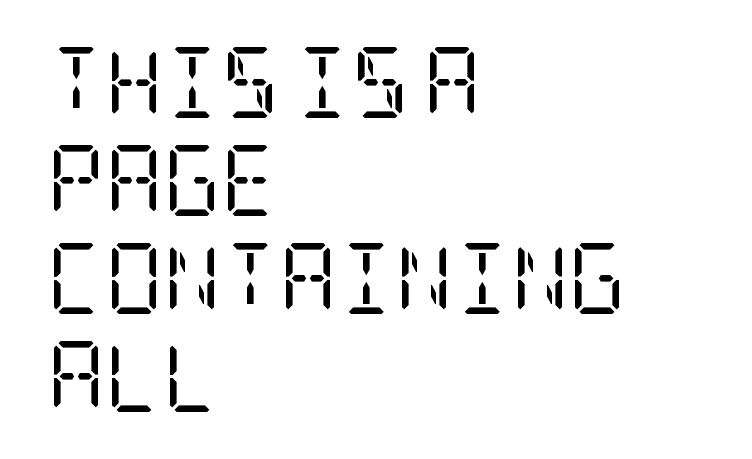
The image shows 71 px regular-weight, condensed serif type, upright; set left-aligned, normal line spacing (1.38x), normal letter spacing, not underlined; low stroke contrast and a large x-height.
